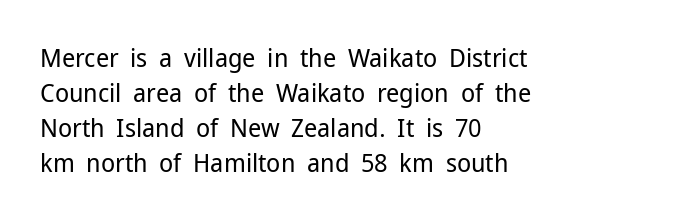
Q: Is the text bold? A: No.
Q: Is the text italic (slanted)? A: No, it is upright.
Q: Is the text underlined? A: No.
Q: How is the paragraph aligned? A: Left-aligned.
Q: Is the spacing between letters normal or unusually wide? A: Normal.
Q: Is the spacing between lines tight, normal or loose? A: Normal.
